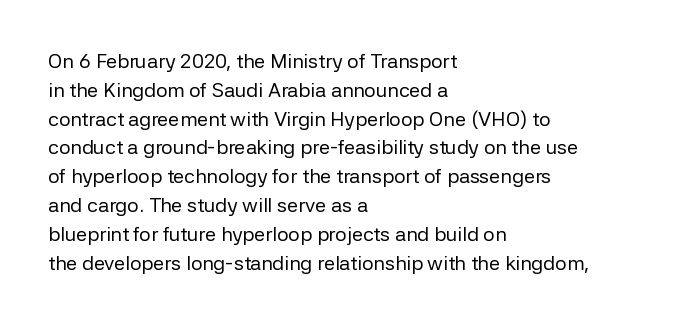
Q: Is the text bold? A: No.
Q: Is the text italic (slanted)? A: No, it is upright.
Q: Is the text underlined? A: No.
Q: How is the paragraph aligned? A: Left-aligned.
Q: Is the spacing between letters normal or unusually wide? A: Normal.
Q: Is the spacing between lines tight, normal or loose? A: Normal.
